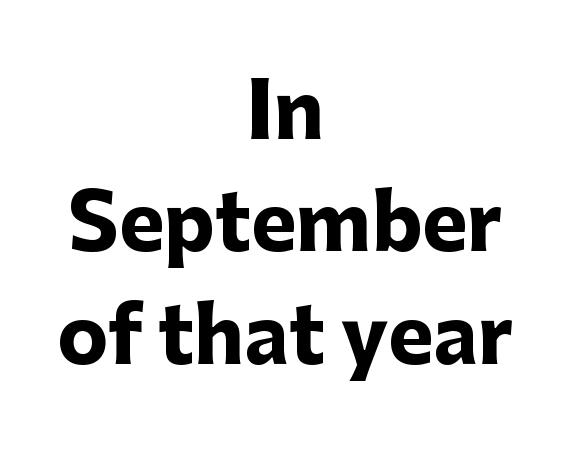
Vertically, the passage feels balanced, rows spaced as you'd expect. In terms of letterspacing, this is plain default setting. The foot of each line stays bare and open. Is the type bold? Yes — the strokes are clearly thick and heavy. These lines stack symmetrically, like a column narrowing and widening about its center. Does the type have serifs? No, each stem ends abruptly.
